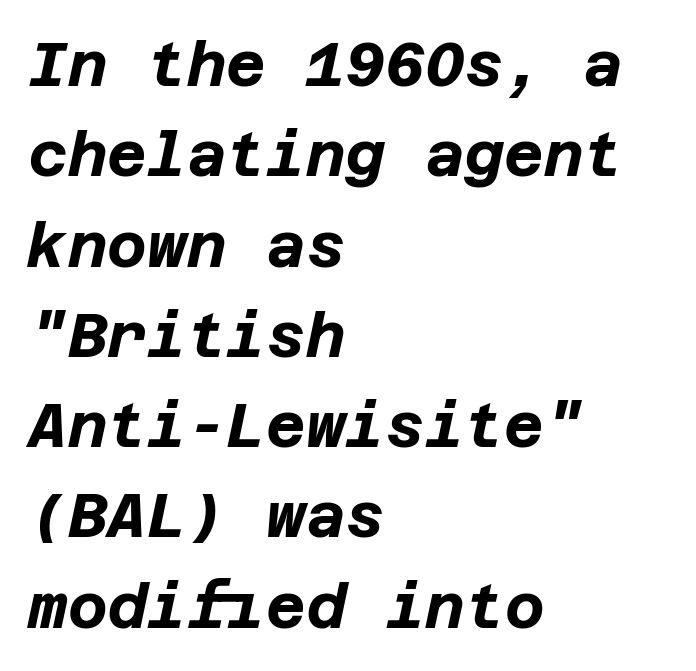
Q: Is the text bold? A: Yes.
Q: Is the text italic (slanted)? A: Yes, it leans right by about 12 degrees.
Q: Is the text underlined? A: No.
Q: How is the paragraph aligned? A: Left-aligned.
Q: Is the spacing between letters normal or unusually wide? A: Normal.
Q: Is the spacing between lines tight, normal or loose? A: Normal.
Q: Width (condensed, normal, or wide)? A: Normal.
Q: Stroke contrast? A: Low.
Q: x-height? A: Large.
